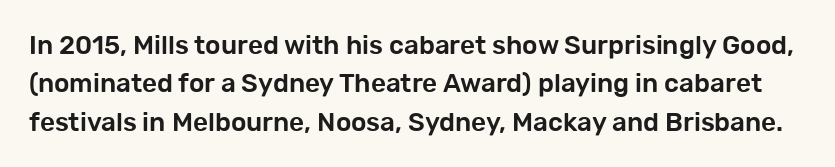
The font's upright variant was chosen for this text. The words here are not underlined. Whoever set this chose a conventional vertical rhythm. The horizontal fit of the characters is conventional and even.
